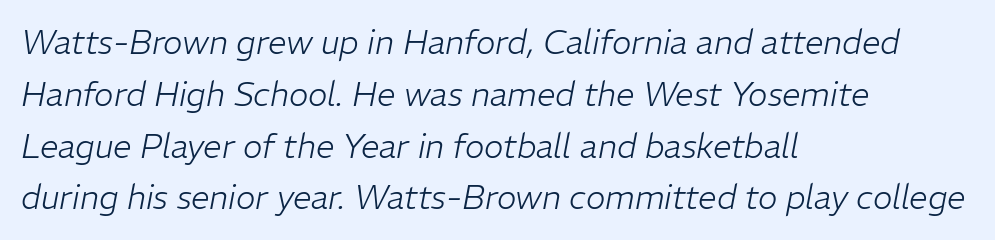
The image shows 33 px light type, italic (leaning right); set left-aligned, normal line spacing (1.57x), normal letter spacing, not underlined; low stroke contrast and a medium x-height.
